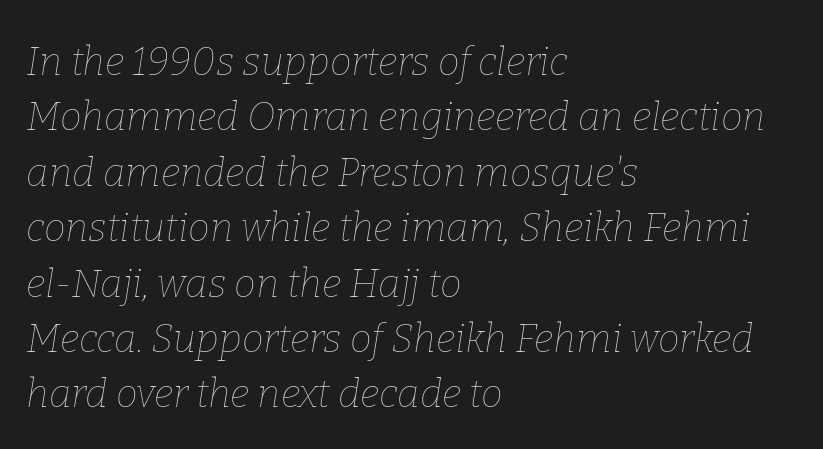
The image shows 39 px thin type, italic (leaning right); set left-aligned, normal line spacing (1.42x), normal letter spacing, not underlined; low stroke contrast and a medium x-height.
